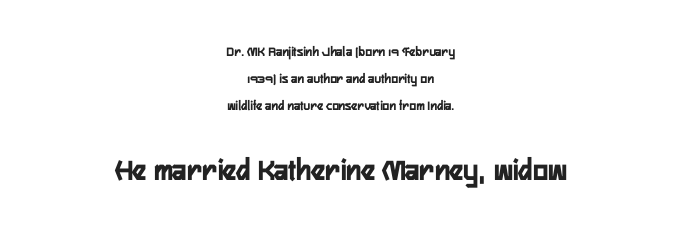
{"serif": "no", "italic": "no", "width": "condensed", "stroke_contrast": "low", "x_height": "medium", "monospaced": "no", "underline": "no", "align": "center", "line_spacing": "loose", "line_spacing_ratio": 1.92, "letter_spacing": "normal", "letter_spacing_em": 0.0, "larger_block": "second", "size_ratio": 2.29, "glyph_px": 32}
